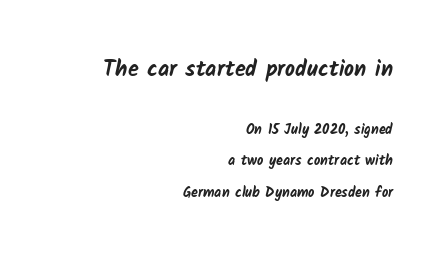
The paragraph shown leans on its right margin. Each glyph is drawn with heavy, bold strokes. Letter spacing: default. Quick note: interline space is abundant. A student would notice the top passage is typeset larger than what follows.
